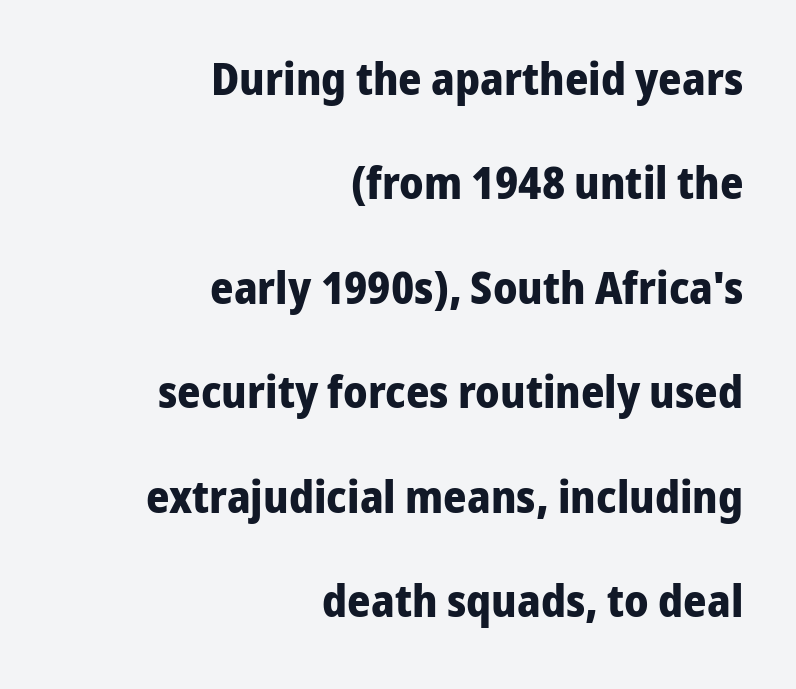
Q: Is the text bold? A: Yes.
Q: Is the text italic (slanted)? A: No, it is upright.
Q: Is the typeface a serif or a sans-serif typeface? A: Sans-serif.
Q: Is the text underlined? A: No.
Q: How is the paragraph aligned? A: Right-aligned.
Q: Is the spacing between letters normal or unusually wide? A: Normal.
Q: Is the spacing between lines tight, normal or loose? A: Loose.
Q: Width (condensed, normal, or wide)? A: Normal.
Q: Stroke contrast? A: Low.
Q: x-height? A: Medium.
Q: Monospaced? A: No.
